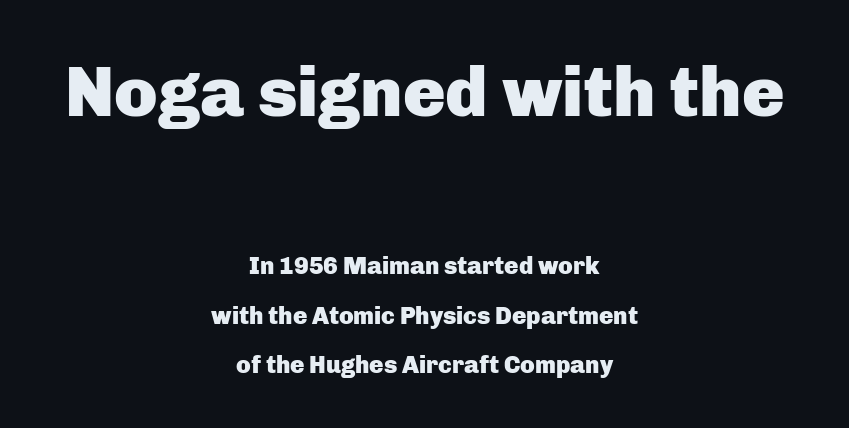
{"serif": "no", "italic": "no", "bold": "yes", "weight": "heavy", "width": "normal", "stroke_contrast": "low", "x_height": "medium", "monospaced": "no", "underline": "no", "align": "center", "line_spacing": "loose", "line_spacing_ratio": 2.05, "letter_spacing": "normal", "letter_spacing_em": 0.0, "larger_block": "first", "size_ratio": 2.96, "glyph_px": 71}
